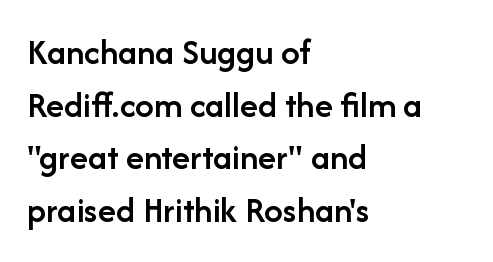
Left-aligned paragraph, ragged on the right. I'd call this a sans setting — the letters go barefoot. Compared with typical paragraphs, the rows here are spaced about the same. Underline: absent. I'd describe the lettering as semibold — firm but not a full bold. Designer's note — italics off, roman on.
